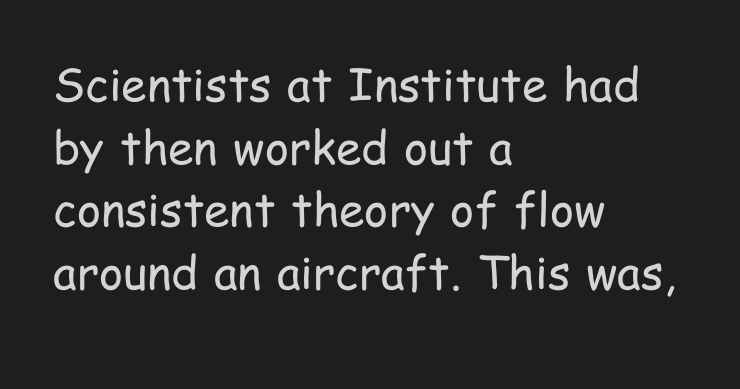
The image shows 46 px regular-weight, condensed sans-serif type, upright; set left-aligned, normal line spacing (1.36x), normal letter spacing, not underlined; low stroke contrast and a medium x-height.
